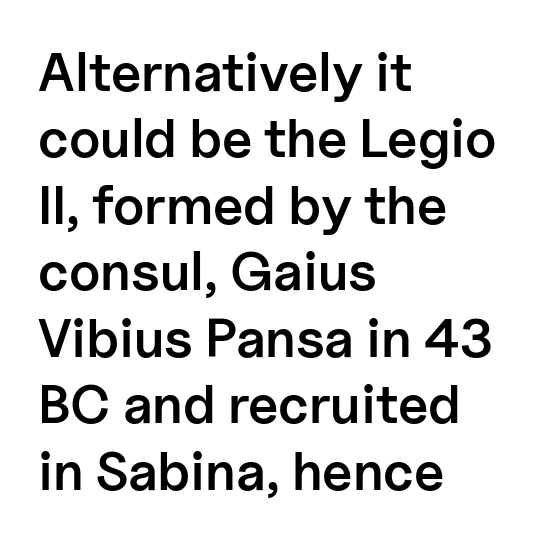
The image shows 54 px semibold sans-serif type, upright; set left-aligned, line spacing 1.23x, normal letter spacing, not underlined; low stroke contrast and a medium x-height.
